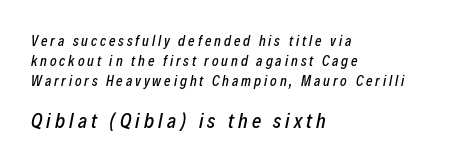
The passage shown leans; its letterforms are oblique. Scale increases going downward across the two blocks. Honestly, the letter spacing is so wide it's the main thing you notice. Quick note: underline off. If you drew a ruler down the left edge, every line would touch it. Evenly set lines give the paragraph a standard silhouette.
